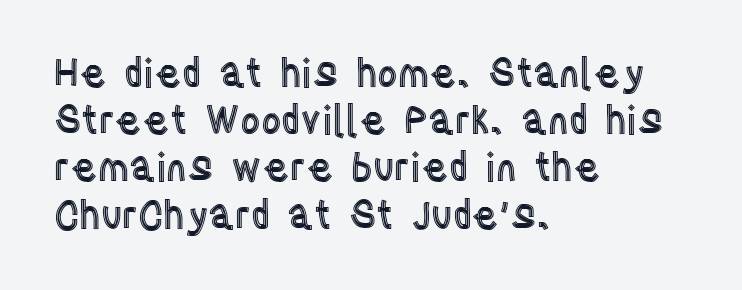
{"italic": "no", "width": "condensed", "x_height": "large", "monospaced": "no", "underline": "no", "align": "left", "line_spacing_ratio": 1.21, "letter_spacing": "normal", "letter_spacing_em": 0.0, "glyph_px": 39}
